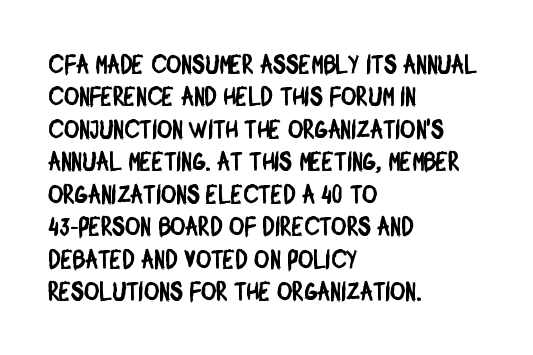
Tracking here is standard; glyphs follow each other at the usual distance. Check the space under the baseline: it is left empty. The lines in this sample share a left origin and differ only in where they stop. Horizontal bands of white between lines are of average thickness.
